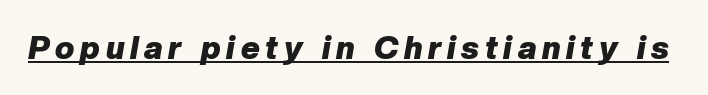
The characters look thick and weighty, a clear bold. The letters are slanted; this is an italic face. Character widths vary here, with narrow letters taking less room than wide ones. Descenders here cross a horizontal rule under the line.
